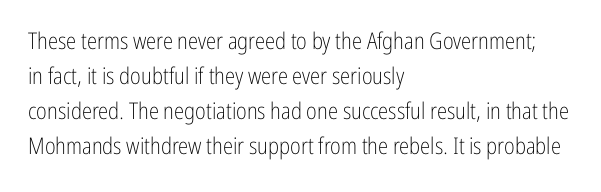
Q: Is the text bold? A: No.
Q: Is the text italic (slanted)? A: No, it is upright.
Q: Is the text underlined? A: No.
Q: How is the paragraph aligned? A: Left-aligned.
Q: Is the spacing between letters normal or unusually wide? A: Normal.
Q: Is the spacing between lines tight, normal or loose? A: Normal.
